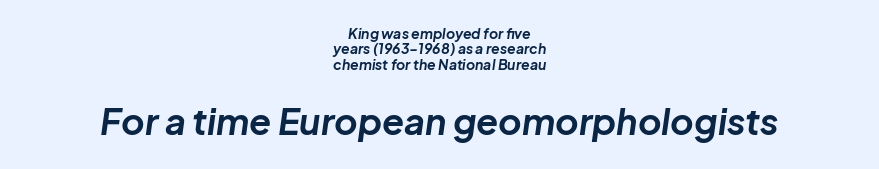
{"italic": "yes", "lean": "right", "slant_degrees": 8, "bold": "yes", "weight": "bold", "width": "normal", "stroke_contrast": "low", "x_height": "medium", "monospaced": "no", "underline": "no", "align": "center", "line_spacing": "tight", "line_spacing_ratio": 1.09, "letter_spacing": "normal", "letter_spacing_em": 0.0, "larger_block": "second", "size_ratio": 2.57, "glyph_px": 36}
